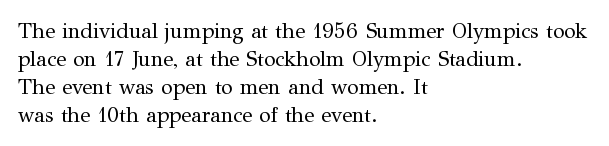
The paragraph has a hard left edge and a soft right edge. Rows of type keep a routine distance in the vertical direction. The letters sit at their default tracking, neither squeezed nor spread. Posture: vertical.
